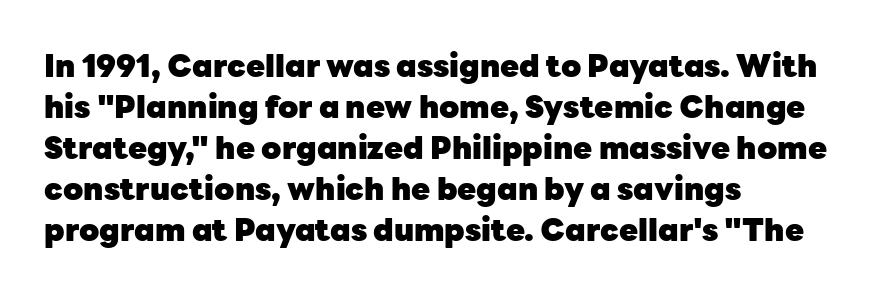
The image shows 31 px heavy sans-serif type, upright; set left-aligned, normal line spacing (1.32x), normal letter spacing, not underlined; low stroke contrast and a medium x-height.
